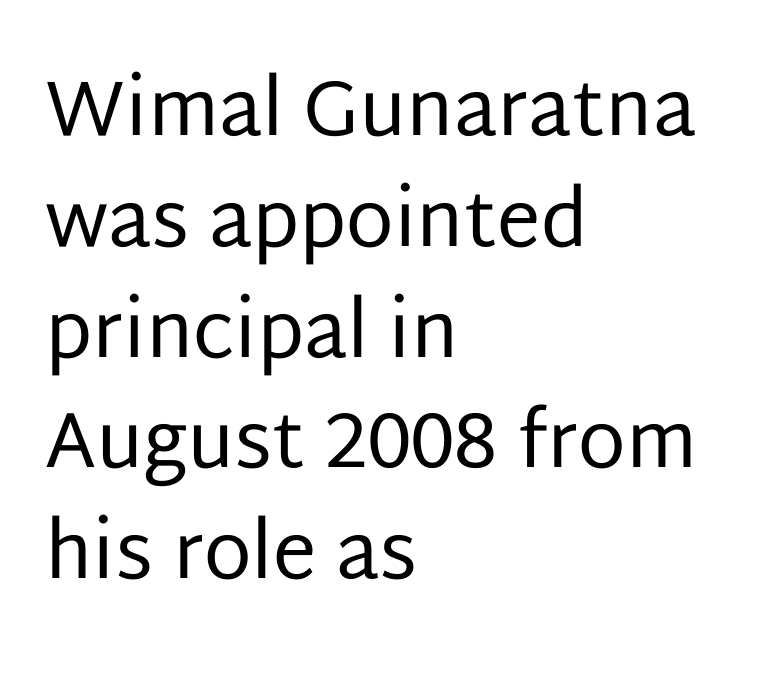
The face used here is proportionally spaced, like ordinary book or web type. A typesetter would mark this as roman, not italic. Each new line begins a customary step beneath the previous one. Words appear dense and cohesive because spacing is normal.
